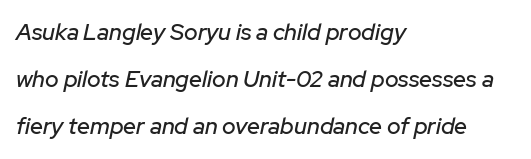
The image shows 23 px text type, italic (leaning right); set left-aligned, loose line spacing (2.05x), normal letter spacing, not underlined.
